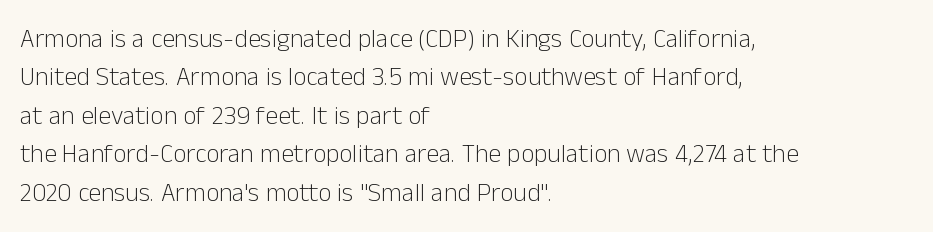
{"italic": "no", "bold": "no", "underline": "no", "align": "left", "line_spacing": "normal", "line_spacing_ratio": 1.48, "letter_spacing": "normal", "letter_spacing_em": 0.0, "glyph_px": 26}
